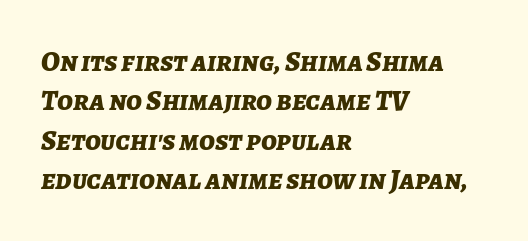
Caption: multi-line text, flush left, ragged right. Here the designer chose a conventional face with non-uniform glyph widths. Glyph-to-glyph distance matches everyday printed text. Chunky letters — that's bold for sure. Check the space under the baseline: it is left empty.
